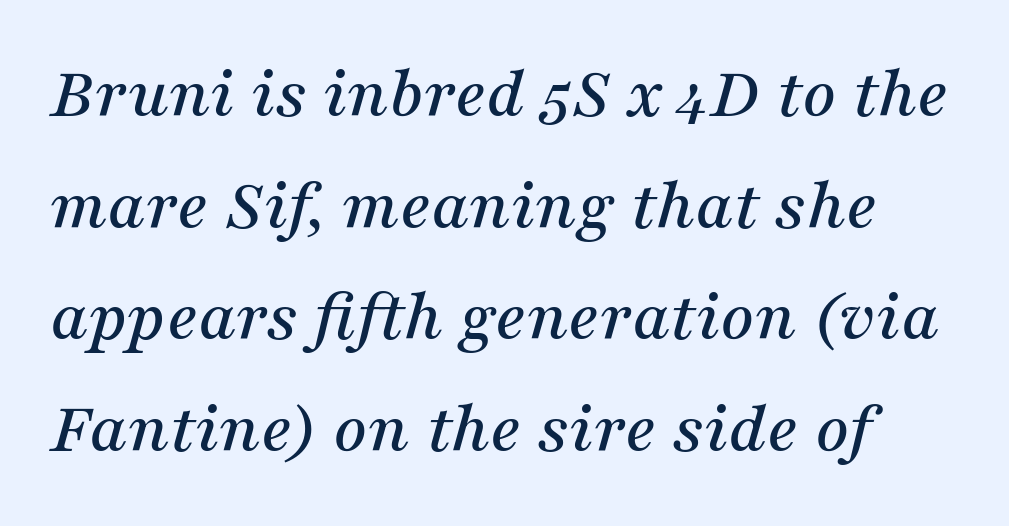
Q: Is the text italic (slanted)? A: Yes, it leans right by about 16 degrees.
Q: Is the typeface a serif or a sans-serif typeface? A: Serif.
Q: Is the text underlined? A: No.
Q: Is the spacing between letters normal or unusually wide? A: Normal.
Q: Is the spacing between lines tight, normal or loose? A: Normal.
Q: Width (condensed, normal, or wide)? A: Normal.
Q: Stroke contrast? A: Medium.
Q: x-height? A: Medium.
Q: Monospaced? A: No.
